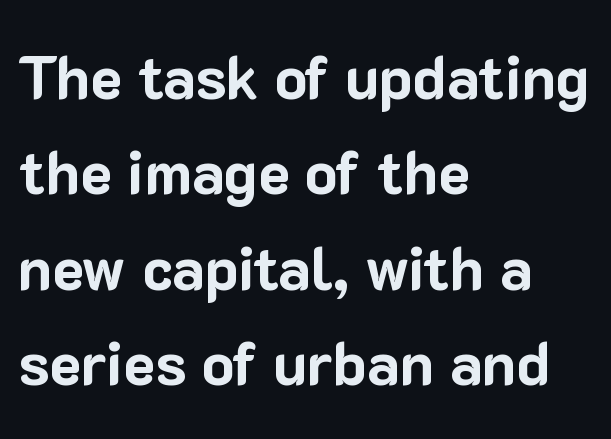
The image shows 60 px bold sans-serif type, upright; set left-aligned, normal line spacing (1.59x), normal letter spacing, not underlined; low stroke contrast and a medium x-height.
